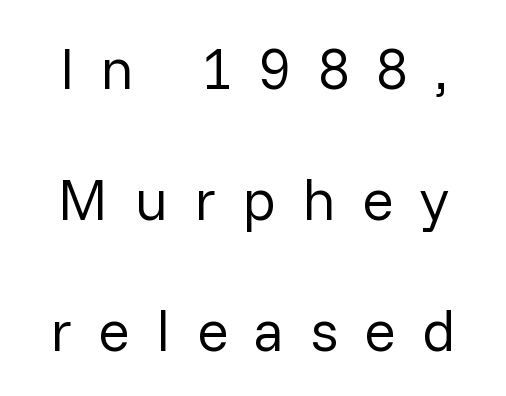
The letterforms stand isolated, each surrounded by extra space. Ink coverage per letter is moderate at most. Type style note: lacks serifs. A clean baseline with only descenders dipping below it.
